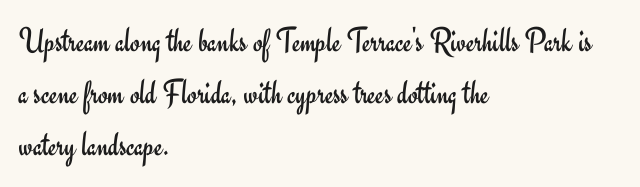
{"serif": "no", "bold": "no", "weight": "regular", "width": "normal", "stroke_contrast": "low", "x_height": "small", "monospaced": "no", "underline": "no", "align": "left", "line_spacing": "normal", "line_spacing_ratio": 1.49, "letter_spacing": "normal", "letter_spacing_em": 0.0, "glyph_px": 35}
